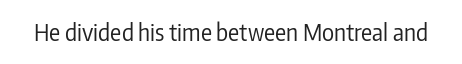
The type is set solid horizontally, with unmodified tracking. Words float on clear page, feet unadorned. A quiet, ordinary-to-light weight characterises the typeface. The type sits square on the baseline with zero lean.
